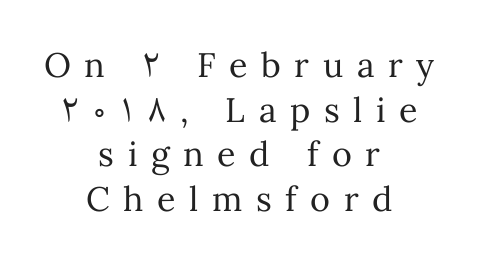
Proportional: the letters do not fall into vertical columns. A typesetter would mark this as roman, not italic. Loose tracking; the words dissolve into strings of separated letters. Words float on clear page, feet unadorned. A light-to-regular cut is what we see here.
